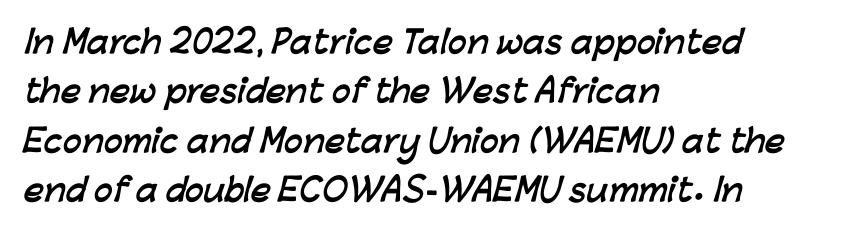
Q: Is the text bold? A: Yes.
Q: Is the typeface a serif or a sans-serif typeface? A: Sans-serif.
Q: Is the text underlined? A: No.
Q: How is the paragraph aligned? A: Left-aligned.
Q: Is the spacing between letters normal or unusually wide? A: Normal.
Q: Is the spacing between lines tight, normal or loose? A: Normal.
Q: Width (condensed, normal, or wide)? A: Normal.
Q: Stroke contrast? A: Low.
Q: x-height? A: Medium.
Q: Monospaced? A: No.
